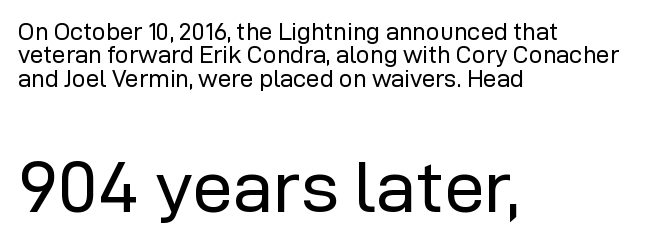
Q: Is the text bold? A: No.
Q: Is the text italic (slanted)? A: No, it is upright.
Q: Is the typeface a serif or a sans-serif typeface? A: Sans-serif.
Q: Is the text underlined? A: No.
Q: How is the paragraph aligned? A: Left-aligned.
Q: Is the spacing between letters normal or unusually wide? A: Normal.
Q: Is the spacing between lines tight, normal or loose? A: Tight.
Q: Which block of text is set in a larger size, the first (top) or the second (bottom)? A: The second (bottom) one.
Q: Width (condensed, normal, or wide)? A: Normal.
Q: Stroke contrast? A: Low.
Q: x-height? A: Medium.
Q: Monospaced? A: No.
